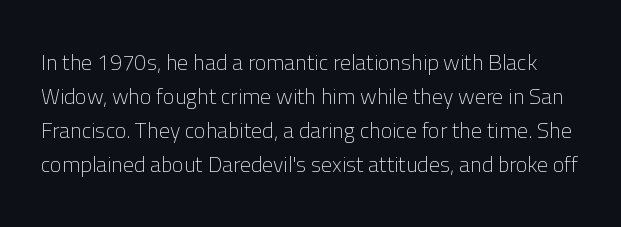
No extra ink here — the face is not bold. Vertical strokes here are truly vertical. Underlining? Definitely not there. The passage shown has conventional tracking throughout. The line-height multiplier appears to be the usual default.
